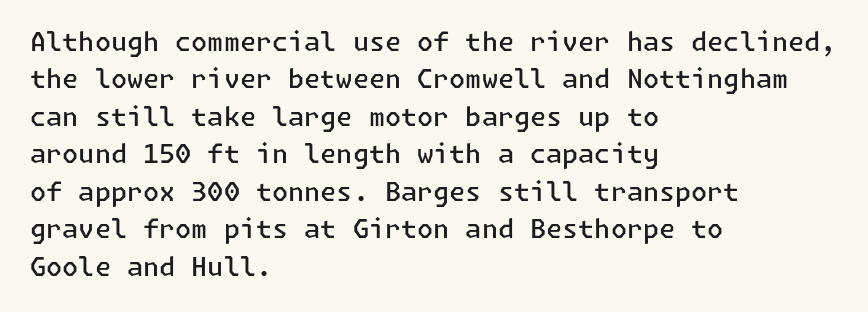
One-word summary of the alignment: left. A bit beefed up — I'd call it semibold rather than bold. Normally led — the rows are evenly, conventionally spaced. Bare-footed words on every line. If you drew a line through each stem, it would be perfectly vertical.
